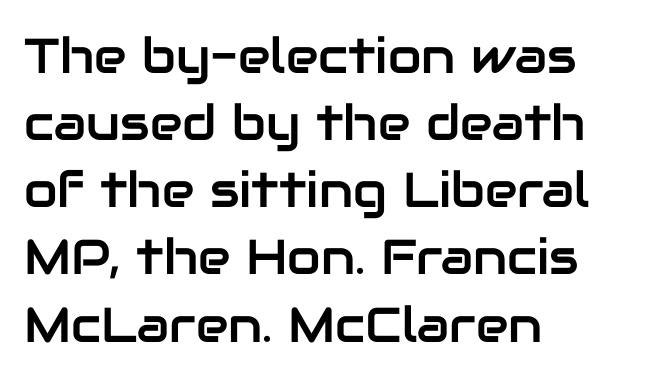
A roman cut, with each character standing at attention. Think of a printed novel: that variable character pitch is what you see here. Just letters on the line, the space beneath them empty. There is no visible air inserted between adjacent glyphs. Regarding serifs, this sample does without them. Leftover space on each line is placed entirely after the last word.
